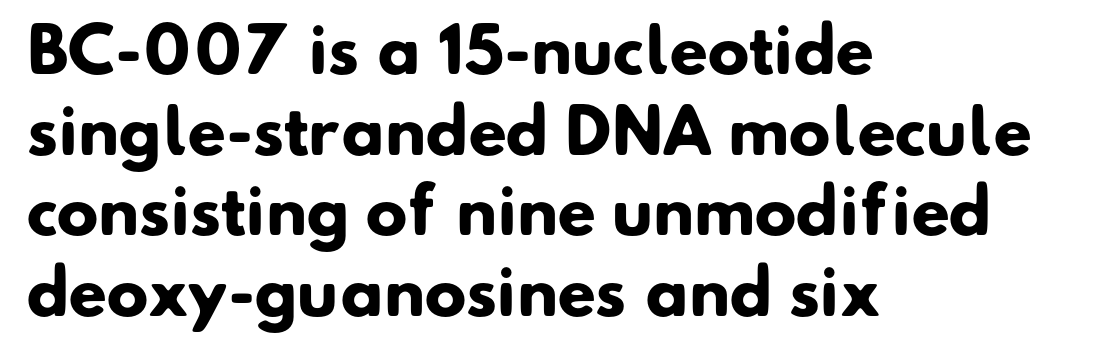
The strokes are fattened all the way to bold. The text block is weighted toward the left margin, trailing off unevenly rightward. Is the letter spacing exaggerated? No — it looks like the ordinary default. Looks like regular typesetting: each glyph gets only the width it needs.
